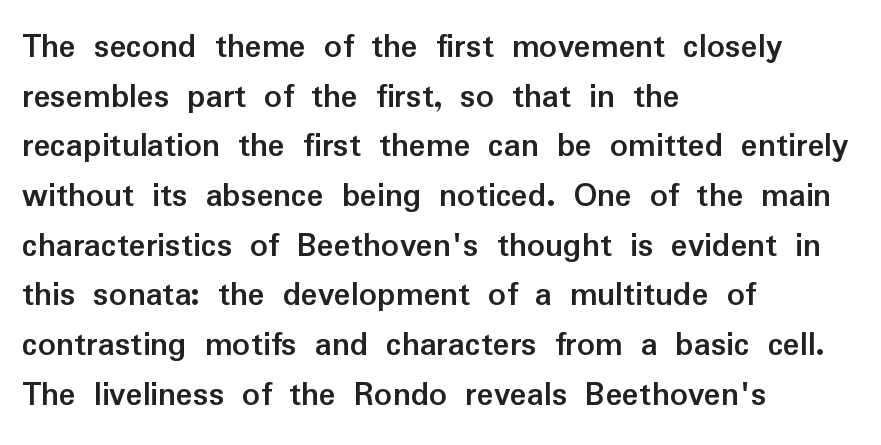
The image shows 35 px semibold sans-serif type, upright; set left-aligned, normal line spacing (1.42x), normal letter spacing, not underlined; low stroke contrast and a medium x-height.
